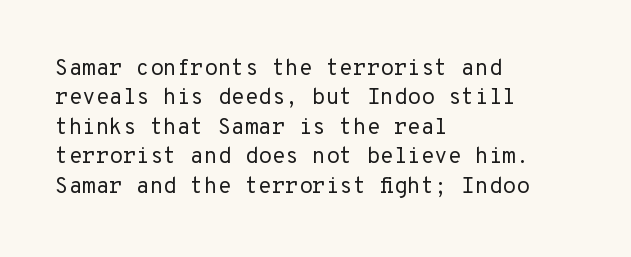
{"italic": "no", "bold": "no", "underline": "no", "align": "left", "line_spacing": "normal", "line_spacing_ratio": 1.34, "letter_spacing": "normal", "letter_spacing_em": 0.0, "glyph_px": 22}
